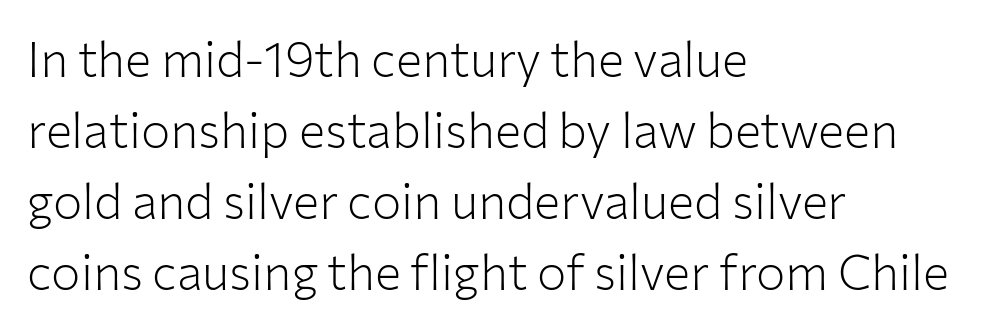
Q: Is the text bold? A: No.
Q: Is the text italic (slanted)? A: No, it is upright.
Q: Is the typeface a serif or a sans-serif typeface? A: Sans-serif.
Q: Is the text underlined? A: No.
Q: How is the paragraph aligned? A: Left-aligned.
Q: Is the spacing between letters normal or unusually wide? A: Normal.
Q: Is the spacing between lines tight, normal or loose? A: Normal.
Q: Width (condensed, normal, or wide)? A: Normal.
Q: Stroke contrast? A: Low.
Q: x-height? A: Medium.
Q: Monospaced? A: No.
